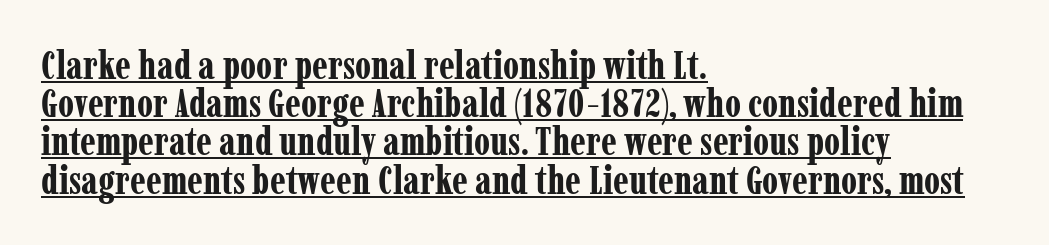
Nothing unusual about the tracking: characters are spaced as the font intends. This sample uses an upright cut, with every glyph sitting square on the baseline. One-word summary of the alignment: left. Regarding leading, the lines here are crowded together. Every word sits above its own underline. You'd pick this weight for a headline — it's a proper bold.
